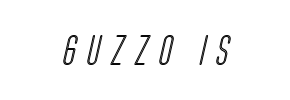
The image shows 30 px condensed type; set unusually wide letter spacing (+0.37 em), not underlined; a large x-height.
